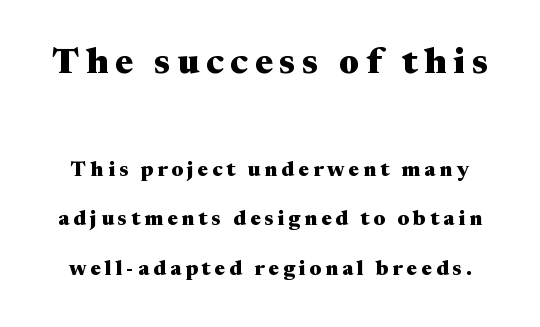
Compared with typical paragraphs, the rows here are farther apart. The typeface chosen for these lines features serifs. The font's upright variant was chosen for this text. The passage shown begins with its larger block and ends with its smaller one. Check the space under the baseline: it is left empty. Think of a printed novel: that variable character pitch is what you see here.
